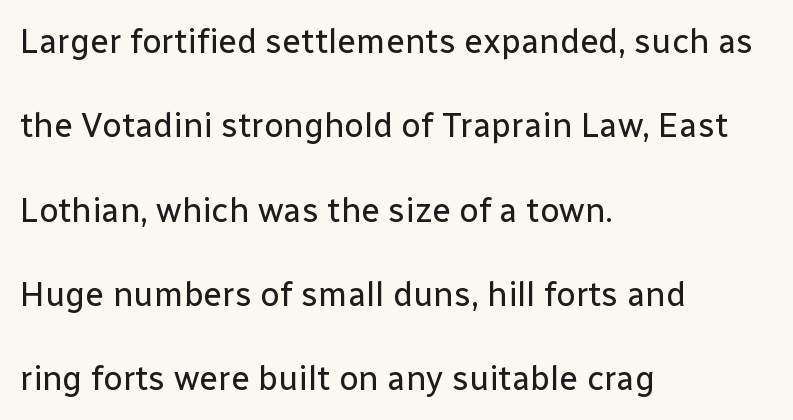
{"serif": "no", "italic": "no", "bold": "no", "weight": "regular", "width": "normal", "stroke_contrast": "low", "x_height": "medium", "monospaced": "no", "underline": "no", "align": "left", "line_spacing": "loose", "line_spacing_ratio": 2.48, "letter_spacing": "normal", "letter_spacing_em": 0.0, "glyph_px": 34}
